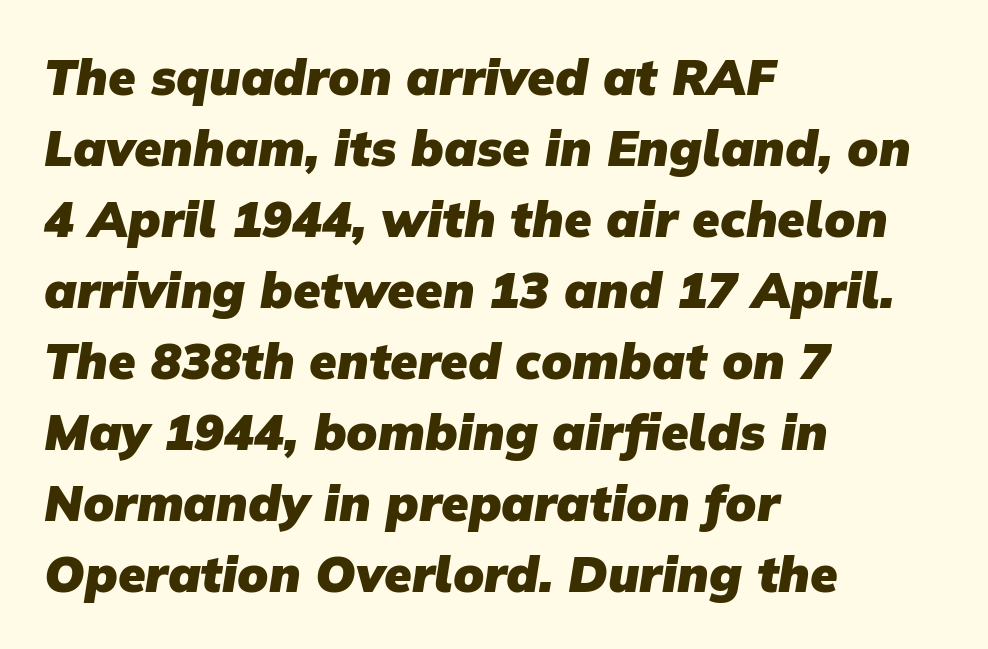
You could call the tracking neutral — neither tight nor loose. Leading matches the norm, producing a regular column. Bare-footed words on every line. Look at the stroke-to-counter ratio: heavy, a bold. You can tell from the bare stems that sans-serif type was used. Horizontally, the lines are justified to the leading edge only.
